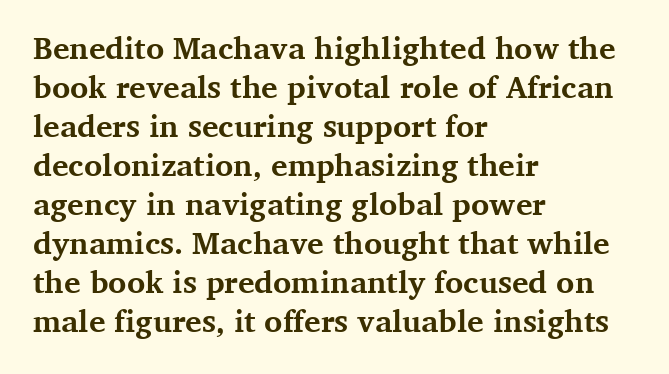
The image shows 31 px bold serif type, upright; set left-aligned, normal line spacing (1.26x), normal letter spacing, not underlined; medium stroke contrast and a medium x-height.
